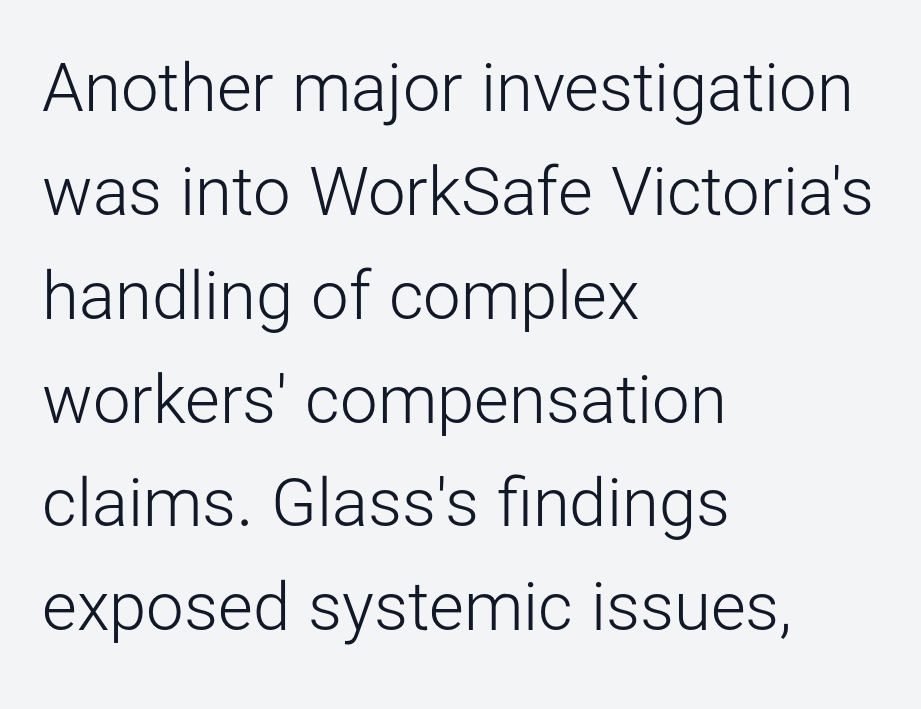
{"serif": "no", "italic": "no", "bold": "no", "weight": "light", "width": "normal", "stroke_contrast": "low", "x_height": "medium", "monospaced": "no", "underline": "no", "align": "left", "line_spacing": "normal", "line_spacing_ratio": 1.55, "letter_spacing": "normal", "letter_spacing_em": 0.0, "glyph_px": 67}
